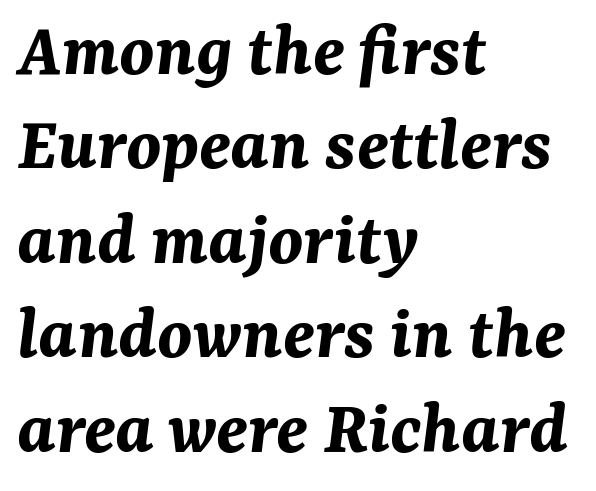
{"italic": "yes", "lean": "right", "slant_degrees": 7, "bold": "yes", "weight": "bold", "width": "normal", "stroke_contrast": "medium", "x_height": "medium", "monospaced": "no", "underline": "no", "align": "left", "line_spacing_ratio": 1.21, "letter_spacing": "normal", "letter_spacing_em": 0.0, "glyph_px": 78}
